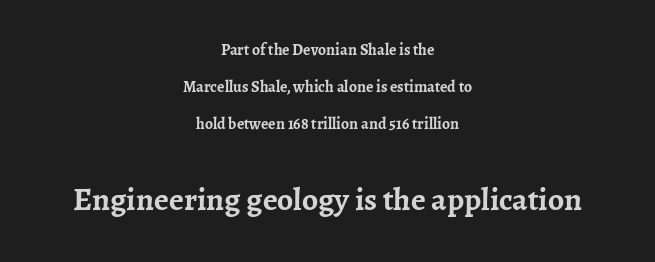
The image shows 32 px semibold serif type, upright; set centered, loose line spacing (2.32x), normal letter spacing, not underlined; the second (bottom) block is 2.0x larger; low stroke contrast and a medium x-height.
